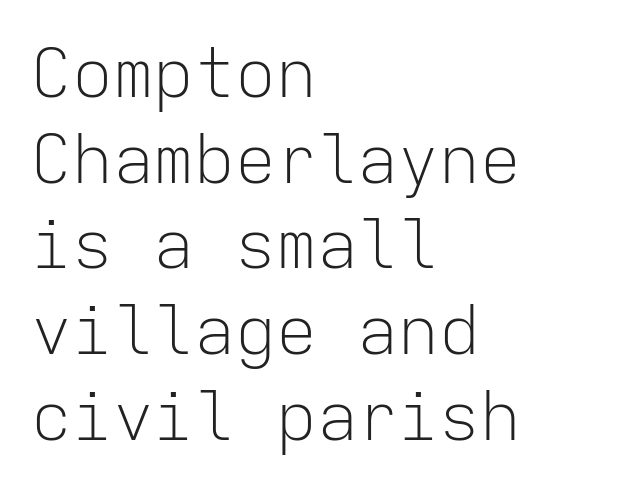
{"serif": "no", "italic": "no", "bold": "no", "weight": "light", "width": "normal", "stroke_contrast": "low", "x_height": "medium", "monospaced": "yes", "underline": "no", "align": "left", "line_spacing": "normal", "line_spacing_ratio": 1.26, "letter_spacing": "normal", "letter_spacing_em": 0.0, "glyph_px": 68}
